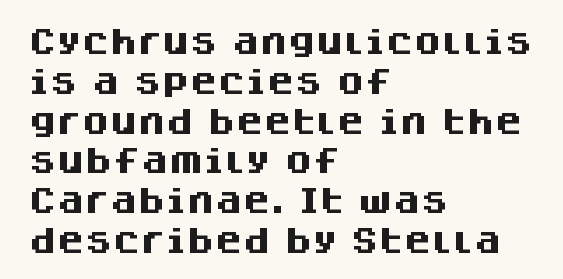
{"serif": "no", "italic": "no", "bold": "yes", "weight": "heavy", "width": "normal", "stroke_contrast": "medium", "x_height": "large", "monospaced": "no", "underline": "no", "align": "left", "line_spacing": "normal", "line_spacing_ratio": 1.42, "letter_spacing": "normal", "letter_spacing_em": 0.0, "glyph_px": 28}
